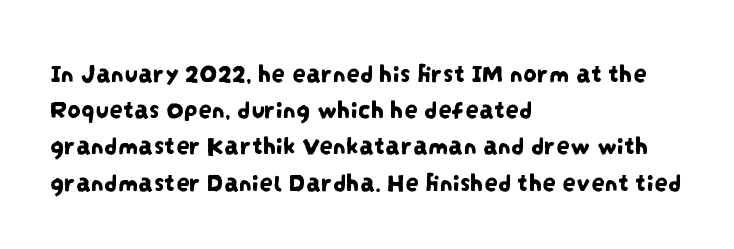
{"underline": "no", "align": "left", "line_spacing": "normal", "line_spacing_ratio": 1.34, "letter_spacing": "normal", "letter_spacing_em": 0.0, "glyph_px": 27}
